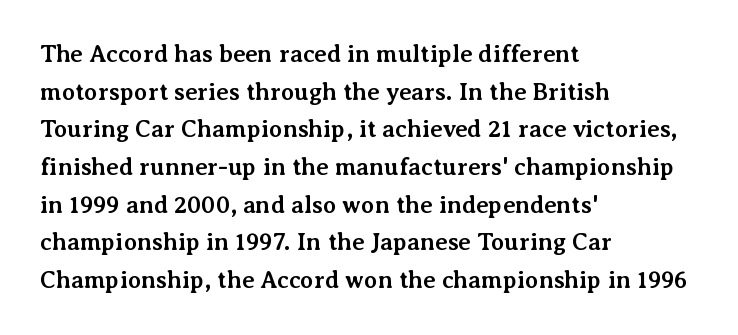
The image shows 24 px bold type, upright; set left-aligned, normal line spacing (1.57x), normal letter spacing, not underlined.
